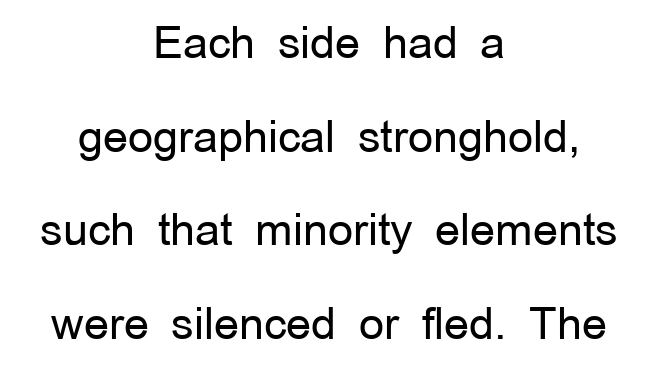
Q: Is the text bold? A: No.
Q: Is the text italic (slanted)? A: No, it is upright.
Q: Is the typeface a serif or a sans-serif typeface? A: Sans-serif.
Q: Is the text underlined? A: No.
Q: How is the paragraph aligned? A: Centered.
Q: Is the spacing between letters normal or unusually wide? A: Normal.
Q: Is the spacing between lines tight, normal or loose? A: Loose.
Q: Width (condensed, normal, or wide)? A: Normal.
Q: Stroke contrast? A: Low.
Q: x-height? A: Medium.
Q: Monospaced? A: No.
